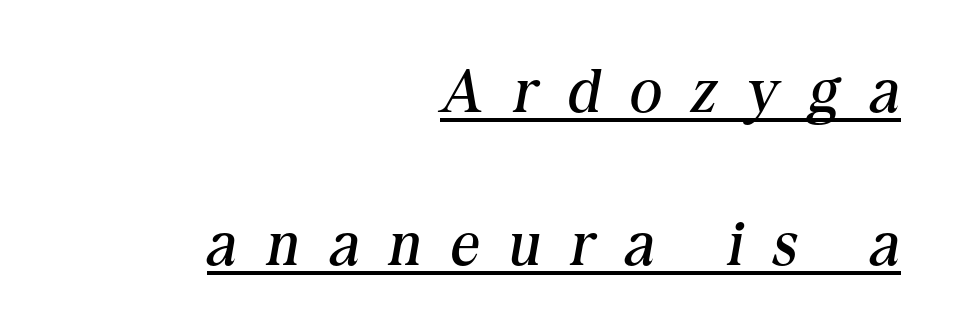
{"serif": "yes", "italic": "yes", "lean": "right", "slant_degrees": 10, "bold": "no", "weight": "regular", "width": "normal", "stroke_contrast": "medium", "x_height": "medium", "monospaced": "no", "underline": "yes", "align": "right", "line_spacing": "loose", "line_spacing_ratio": 2.47, "letter_spacing": "wide", "letter_spacing_em": 0.48, "glyph_px": 62}
